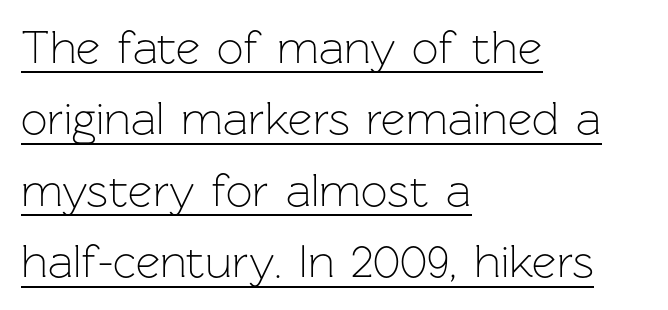
The letterforms sit at book weight or below. This sample has the flowing, uneven cadence of proportional lettering. The tracking reads as untouched default to a designer's eye. The rag falls on the right side of this text block. The specimen includes a rule beneath the text block's lines. The typeface chosen for these lines omits serifs.
